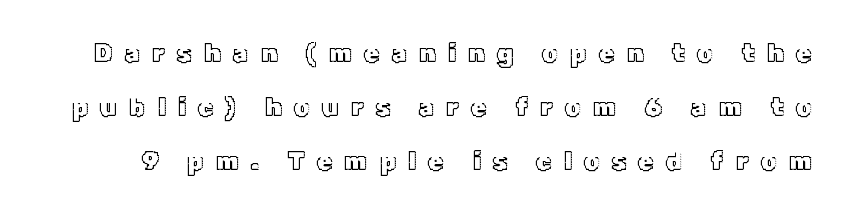
Q: Is the text italic (slanted)? A: No, it is upright.
Q: Is the text underlined? A: No.
Q: Is the spacing between letters normal or unusually wide? A: Unusually wide.
Q: Is the spacing between lines tight, normal or loose? A: Loose.
